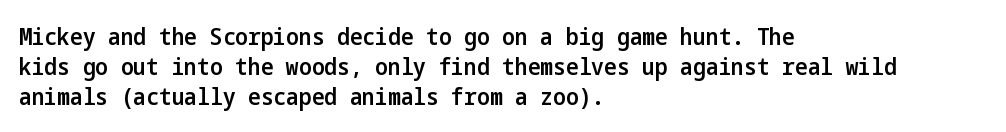
The letters stand upright; this is a roman face. Underline: absent. The sample has been set in demibold, a notch under bold. Here the glyphs are tracked normally, forming tight word shapes.
